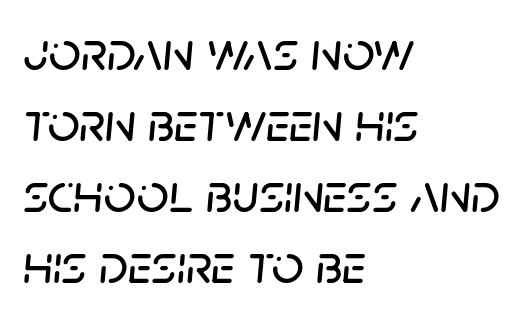
The image shows 56 px text type, italic (leaning right); set left-aligned, normal line spacing (1.27x), normal letter spacing, not underlined; low stroke contrast and a large x-height.
